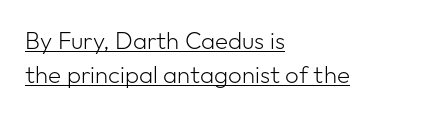
Q: Is the text bold? A: No.
Q: Is the text italic (slanted)? A: No, it is upright.
Q: Is the text underlined? A: Yes.
Q: How is the paragraph aligned? A: Left-aligned.
Q: Is the spacing between letters normal or unusually wide? A: Normal.
Q: Is the spacing between lines tight, normal or loose? A: Normal.
